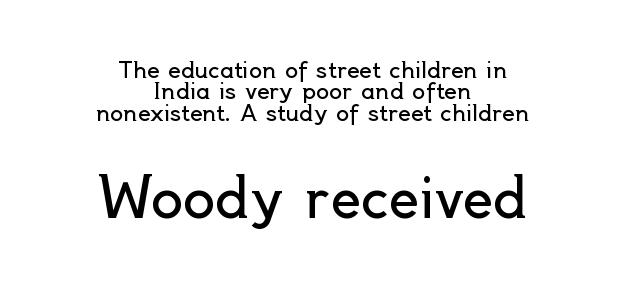
The image shows 54 px regular-weight sans-serif type, upright; set centered, tight line spacing (0.97x), normal letter spacing, not underlined; the second (bottom) block is 2.45x larger; a small x-height.
